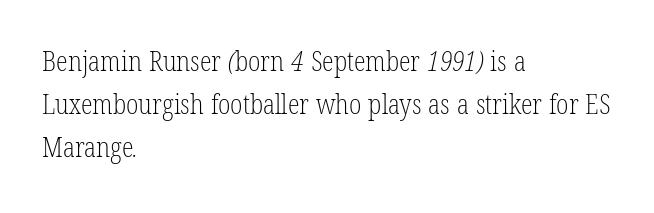
The image shows 27 px text type; set left-aligned, normal line spacing (1.59x), normal letter spacing, not underlined.
